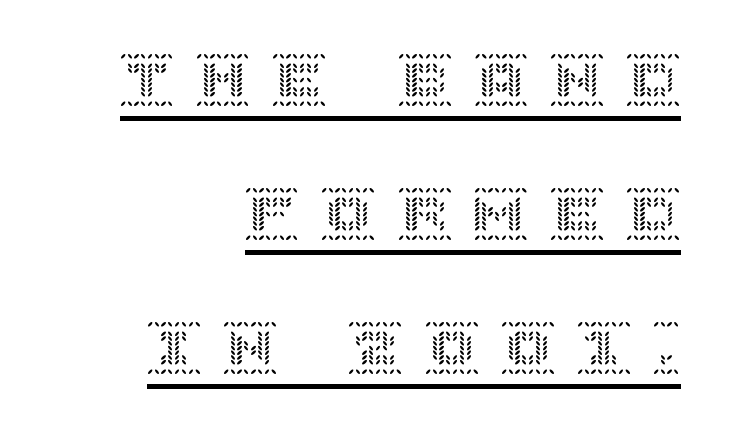
{"italic": "no", "width": "normal", "x_height": "large", "underline": "yes", "align": "right", "line_spacing": "loose", "line_spacing_ratio": 2.48, "letter_spacing": "wide", "letter_spacing_em": 0.41, "glyph_px": 54}
